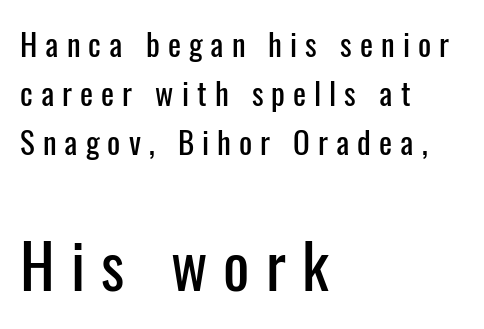
A roman cut, with each character standing at attention. Nobody drew a line under any word here. The letters in the lower block stand taller than those in the block above. The designer left line spacing at the default. Here the glyphs are tracked loosely, breaking word shapes into spaced letters.
